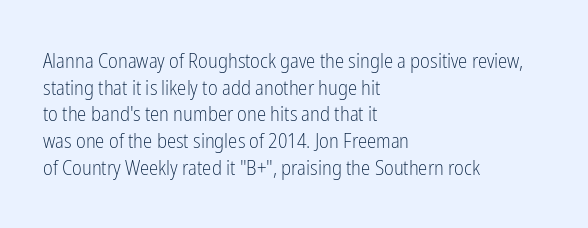
{"italic": "no", "bold": "no", "underline": "no", "align": "left", "line_spacing": "normal", "line_spacing_ratio": 1.27, "letter_spacing": "normal", "letter_spacing_em": 0.0, "glyph_px": 21}
